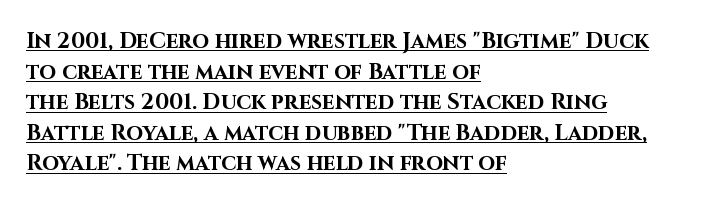
Vertical spacing — default. Does the copy run flush right? No — it runs flush left. Every word sits above its own underline. Characters remain perfectly vertical along every line.
